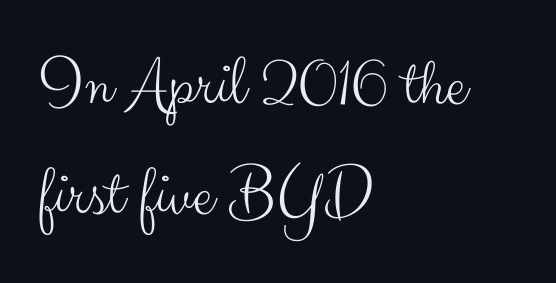
{"serif": "no", "bold": "no", "weight": "light", "width": "normal", "stroke_contrast": "medium", "x_height": "small", "monospaced": "no", "underline": "no", "align": "left", "line_spacing": "normal", "line_spacing_ratio": 1.53, "letter_spacing": "normal", "letter_spacing_em": 0.0, "glyph_px": 72}
